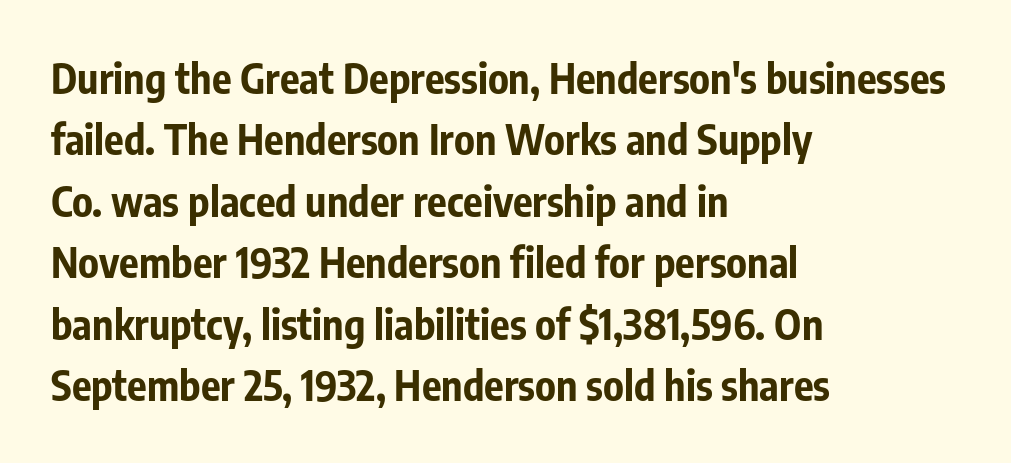
The letters sit at their default tracking, neither squeezed nor spread. Typographically, this falls in the sans-serif category. Leading: standard. Anything drawn beneath the words? Only blank space. The glyphs have the mass of a bold cut. These lines were composed using upright roman letters.
